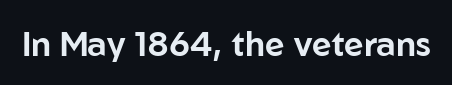
{"serif": "no", "italic": "no", "width": "normal", "stroke_contrast": "low", "x_height": "medium", "monospaced": "no", "underline": "no", "letter_spacing": "normal", "letter_spacing_em": 0.0, "glyph_px": 34}
